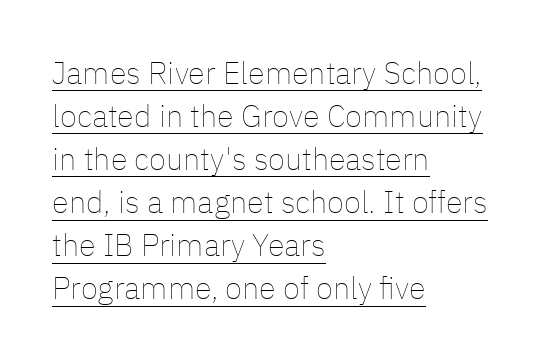
The image shows 31 px thin type, upright; set left-aligned, normal line spacing (1.39x), normal letter spacing, underlined; low stroke contrast and a medium x-height.
